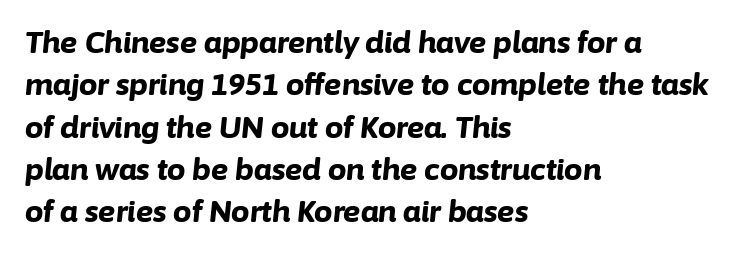
Q: Is the text bold? A: Yes.
Q: Is the text italic (slanted)? A: Yes, it leans right by about 6 degrees.
Q: Is the text underlined? A: No.
Q: How is the paragraph aligned? A: Left-aligned.
Q: Is the spacing between letters normal or unusually wide? A: Normal.
Q: Is the spacing between lines tight, normal or loose? A: Normal.
Q: Width (condensed, normal, or wide)? A: Normal.
Q: Stroke contrast? A: Low.
Q: x-height? A: Medium.
Q: Monospaced? A: No.
